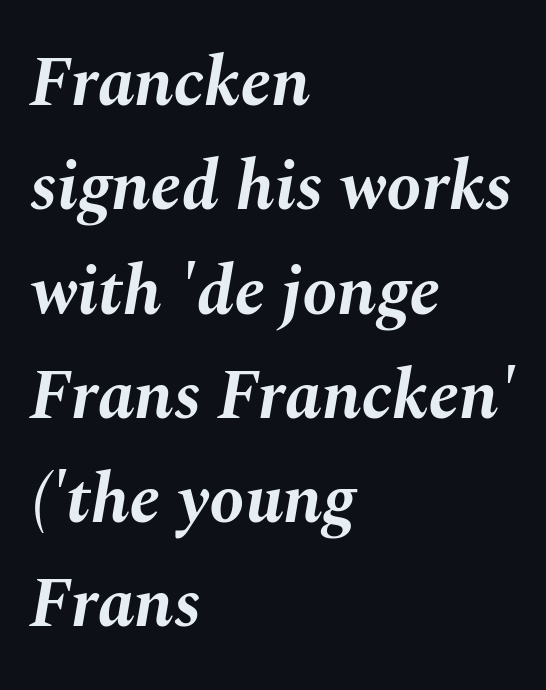
The image shows 70 px bold type, italic (leaning right); set left-aligned, normal line spacing (1.49x), normal letter spacing, not underlined; medium stroke contrast and a medium x-height.
